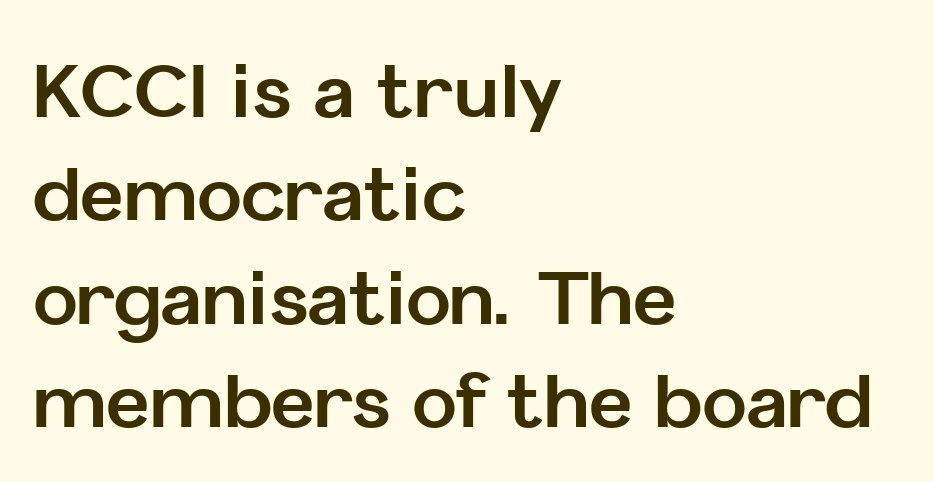
{"serif": "no", "italic": "no", "bold": "yes", "weight": "bold", "width": "normal", "stroke_contrast": "low", "x_height": "medium", "monospaced": "no", "underline": "no", "align": "left", "line_spacing": "normal", "line_spacing_ratio": 1.38, "letter_spacing": "normal", "letter_spacing_em": 0.0, "glyph_px": 75}
